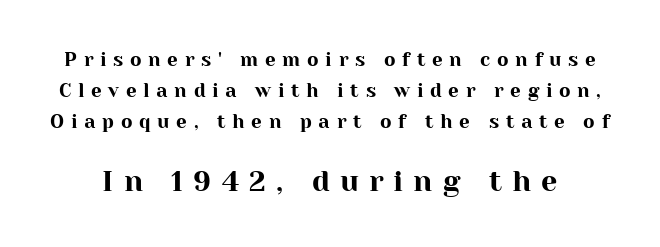
The image shows 29 px serif type, upright; set normal line spacing (1.63x), unusually wide letter spacing (+0.35 em), not underlined; the second (bottom) block is 1.53x larger; high stroke contrast and a medium x-height.
